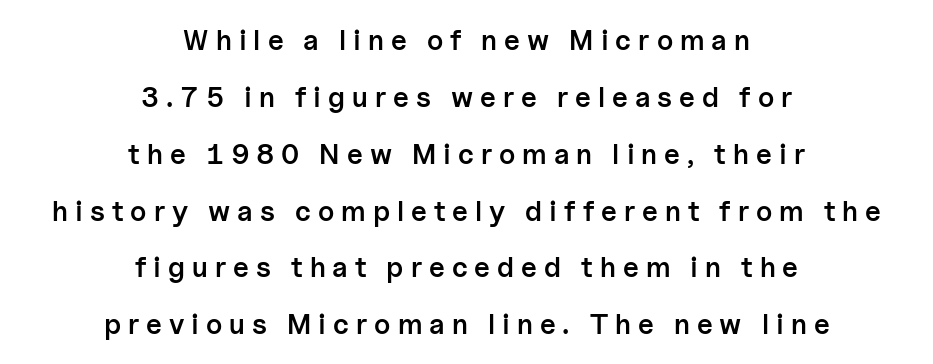
Check where the strokes stop: nothing finishes them off — pure sans. Leading: increased. The passage shown has open, widely tracked lettering throughout. When letters stand straight like this, we call the style roman or upright.
